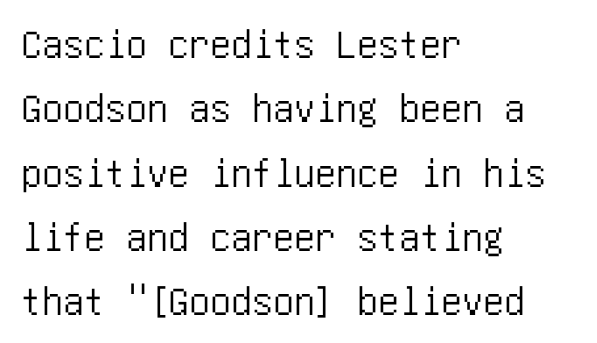
Check the space under the baseline: it is left empty. Short and long lines alike share a common starting point at left. Standard letterfit; no display-style spreading of the glyphs. The face used here is a sans, in the tradition of grotesques and geometrics.
